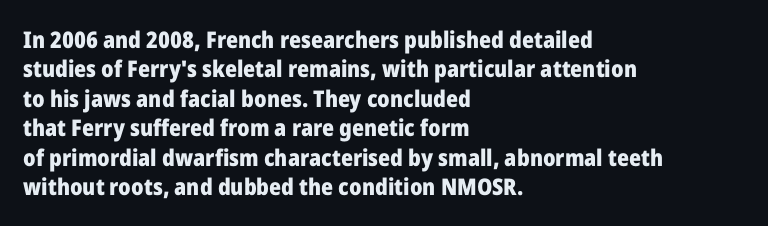
{"italic": "no", "bold": "yes", "underline": "no", "align": "left", "line_spacing": "normal", "line_spacing_ratio": 1.28, "letter_spacing": "normal", "letter_spacing_em": 0.0, "glyph_px": 23}
